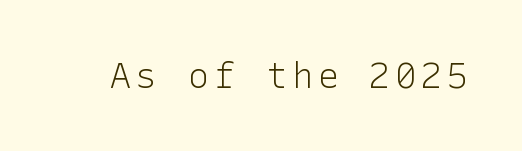
Q: Is the text bold? A: No.
Q: Is the text italic (slanted)? A: No, it is upright.
Q: Is the typeface a serif or a sans-serif typeface? A: Sans-serif.
Q: Is the text underlined? A: No.
Q: Width (condensed, normal, or wide)? A: Normal.
Q: Stroke contrast? A: Low.
Q: x-height? A: Medium.
